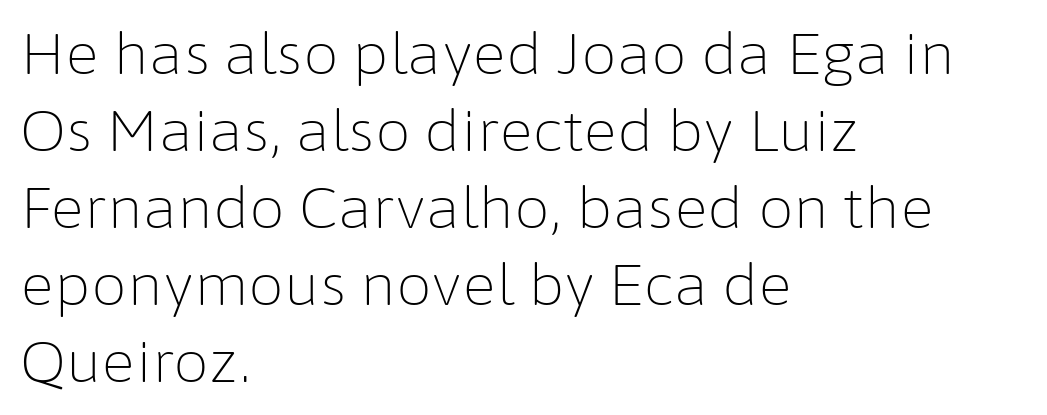
Q: Is the text bold? A: No.
Q: Is the text italic (slanted)? A: No, it is upright.
Q: Is the typeface a serif or a sans-serif typeface? A: Sans-serif.
Q: Is the text underlined? A: No.
Q: How is the paragraph aligned? A: Left-aligned.
Q: Is the spacing between letters normal or unusually wide? A: Normal.
Q: Is the spacing between lines tight, normal or loose? A: Normal.
Q: Width (condensed, normal, or wide)? A: Normal.
Q: Stroke contrast? A: Low.
Q: x-height? A: Medium.
Q: Monospaced? A: No.
